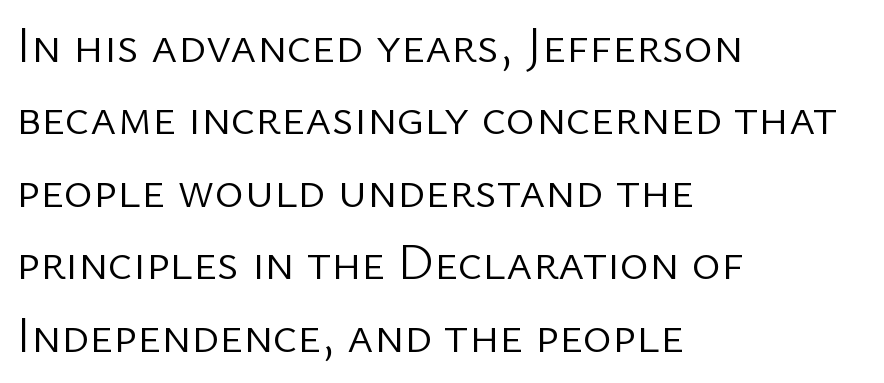
The image shows 50 px light sans-serif type, upright; set left-aligned, normal line spacing (1.45x), normal letter spacing, not underlined; low stroke contrast and a medium x-height.
